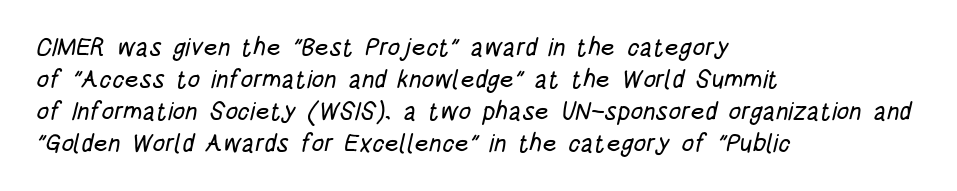
Q: Is the text underlined? A: No.
Q: How is the paragraph aligned? A: Left-aligned.
Q: Is the spacing between letters normal or unusually wide? A: Normal.
Q: Is the spacing between lines tight, normal or loose? A: Normal.
